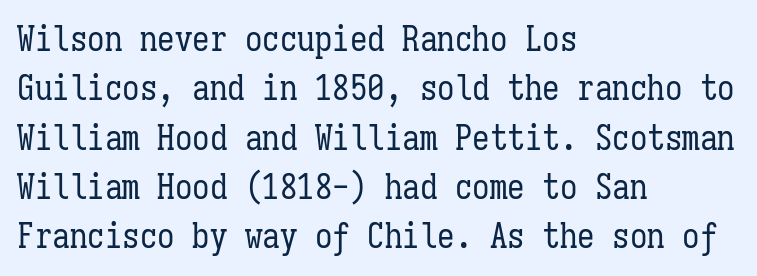
The image shows 35 px regular-weight, condensed type, upright, monospaced; set left-aligned, normal line spacing (1.41x), normal letter spacing, not underlined; low stroke contrast and a medium x-height.
